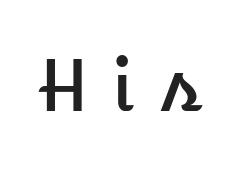
The image shows 70 px text type, upright; set unusually wide letter spacing (+0.35 em), not underlined; low stroke contrast and a medium x-height.
